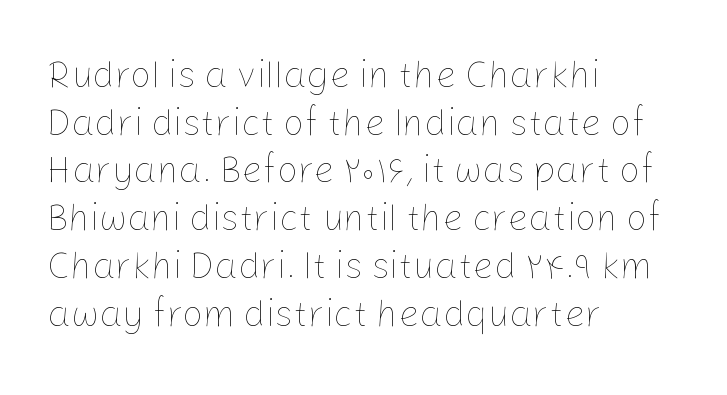
The image shows 37 px thin type, upright; set left-aligned, normal line spacing (1.29x), normal letter spacing, not underlined; low stroke contrast and a medium x-height.
